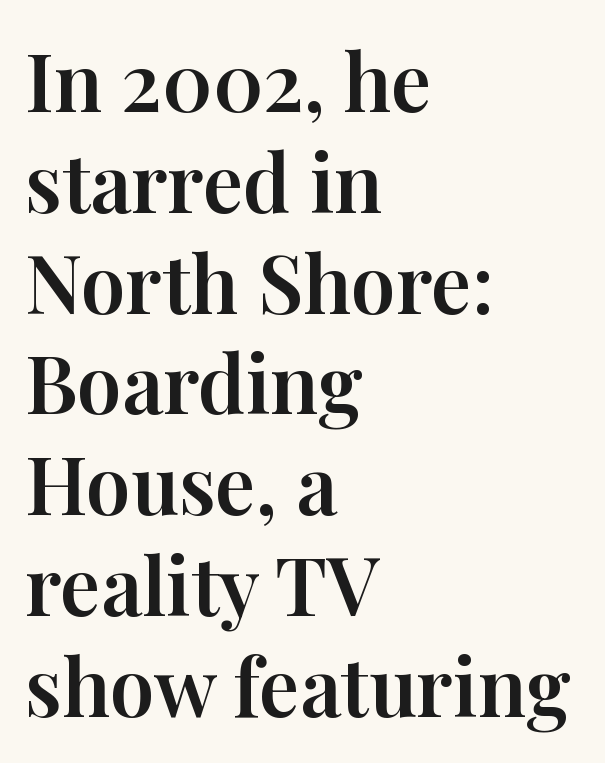
If you drew a line through each stem, it would be perfectly vertical. Layout note: lines flush left. Quick note: underline off. Look at the tracking — it's just the regular setting, nothing added. Vertically, the passage feels balanced, rows spaced as you'd expect. I'd call this a serif setting — the letters wear small feet.
